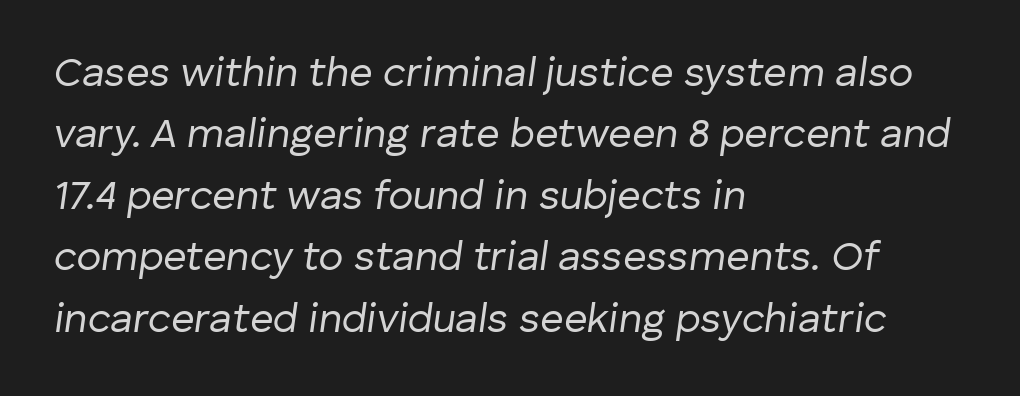
{"italic": "yes", "lean": "right", "slant_degrees": 8, "bold": "no", "weight": "regular", "width": "normal", "stroke_contrast": "low", "x_height": "medium", "monospaced": "no", "underline": "no", "align": "left", "line_spacing": "normal", "line_spacing_ratio": 1.5, "letter_spacing": "normal", "letter_spacing_em": 0.0, "glyph_px": 41}
